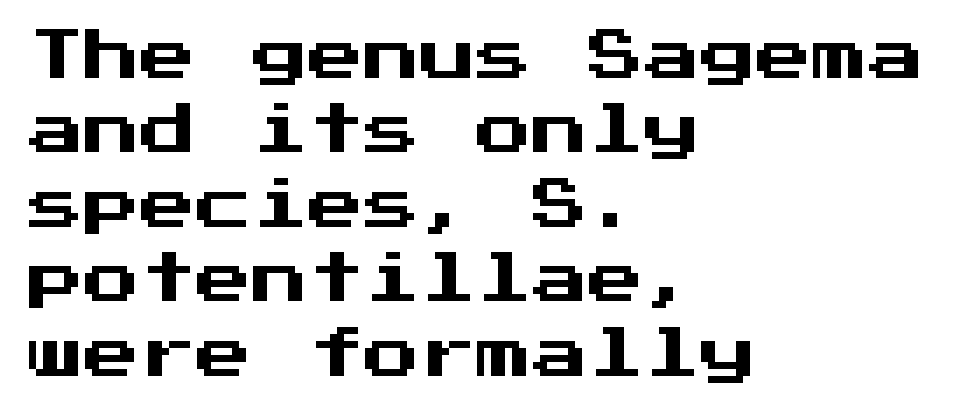
The image shows 56 px sans-serif type, upright, monospaced; set left-aligned, normal line spacing (1.33x), normal letter spacing, not underlined; medium stroke contrast and a medium x-height.
